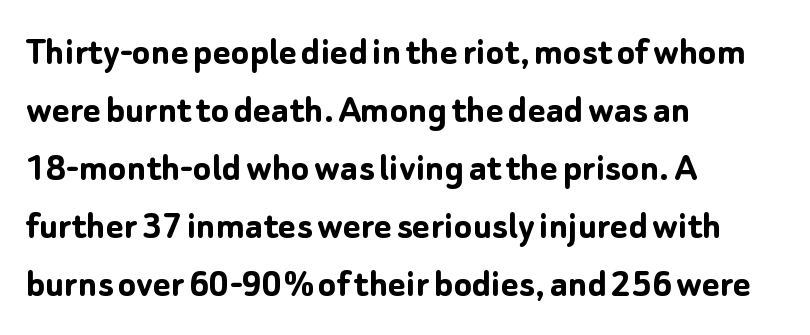
The letters advance in unequal steps, a hallmark of proportional type. You could call the tracking neutral — neither tight nor loose. Plain, unruled lines of type. These lines are composed in type without serifs. The leading is moderate, giving the passage an even texture.
